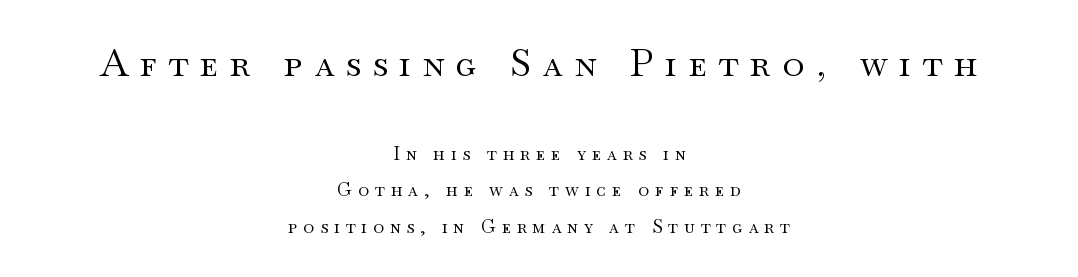
{"serif": "yes", "italic": "no", "bold": "no", "weight": "regular", "width": "wide", "stroke_contrast": "medium", "x_height": "small", "monospaced": "no", "underline": "no", "align": "center", "line_spacing": "loose", "line_spacing_ratio": 1.91, "letter_spacing": "wide", "letter_spacing_em": 0.31, "larger_block": "first", "size_ratio": 2.0, "glyph_px": 38}
